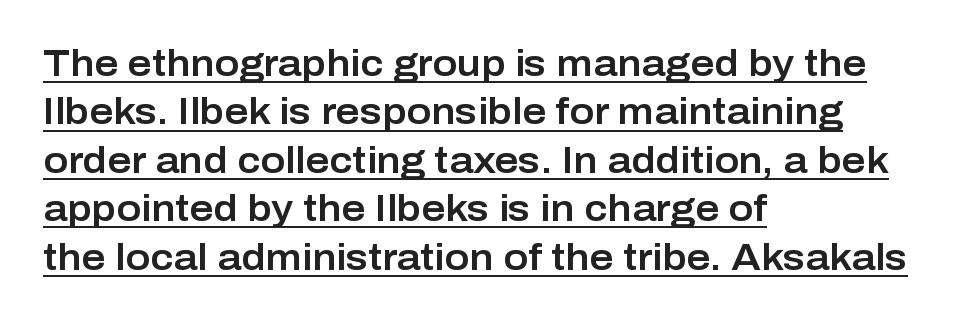
Caption: multi-line text, flush left, ragged right. Notice how the stems are strictly vertical — no italics here. The typesetter has applied underlining to the passage shown. Observe the ordinary spacing: letters are neighbours, not strangers. To sum up the face: it is a sans, with no serifs.
